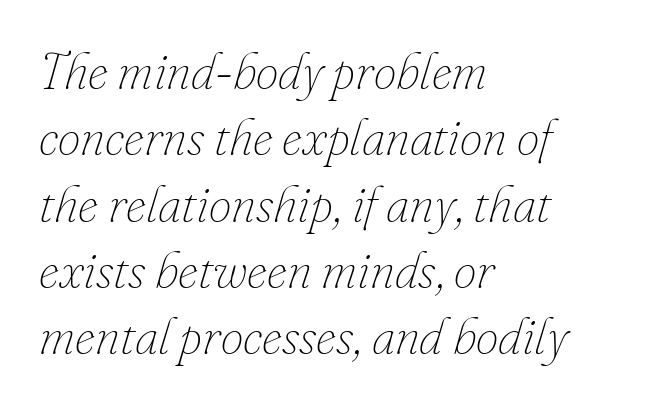
Q: Is the text bold? A: No.
Q: Is the text italic (slanted)? A: Yes, it leans right by about 16 degrees.
Q: Is the text underlined? A: No.
Q: How is the paragraph aligned? A: Left-aligned.
Q: Is the spacing between letters normal or unusually wide? A: Normal.
Q: Is the spacing between lines tight, normal or loose? A: Normal.
Q: Width (condensed, normal, or wide)? A: Normal.
Q: Stroke contrast? A: Low.
Q: x-height? A: Small.
Q: Monospaced? A: No.
